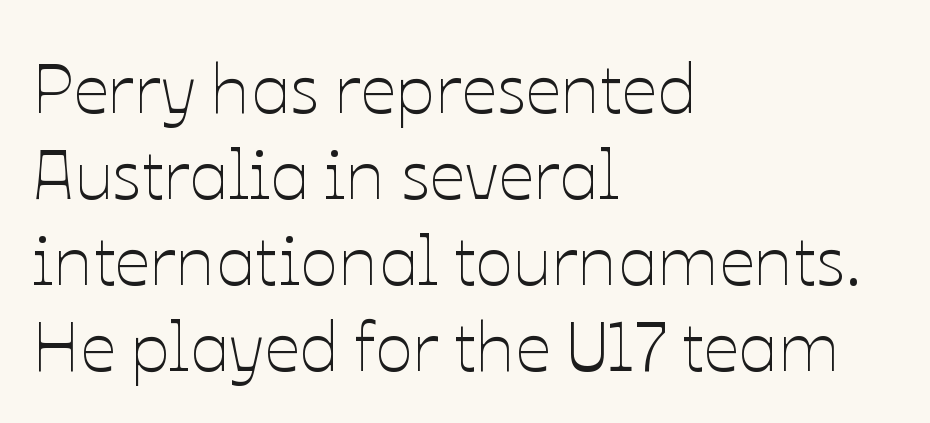
The image shows 71 px thin type, upright; set left-aligned, line spacing 1.21x, normal letter spacing, not underlined; low stroke contrast and a medium x-height.
